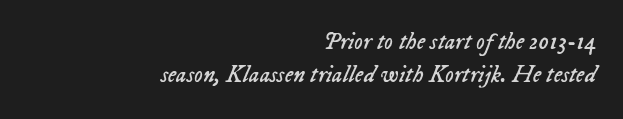
{"italic": "yes", "lean": "right", "slant_degrees": 23, "bold": "no", "underline": "no", "align": "right", "line_spacing": "normal", "line_spacing_ratio": 1.38, "letter_spacing": "normal", "letter_spacing_em": 0.0, "glyph_px": 24}
